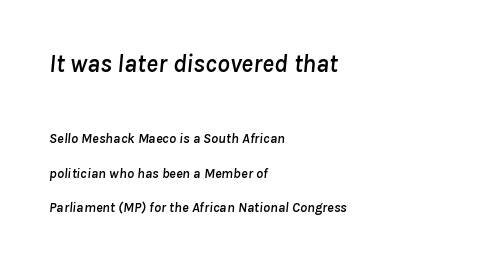
The image shows 25 px text type, italic (leaning right); set left-aligned, loose line spacing (2.46x), normal letter spacing, not underlined; the first (top) block is 1.79x larger.
